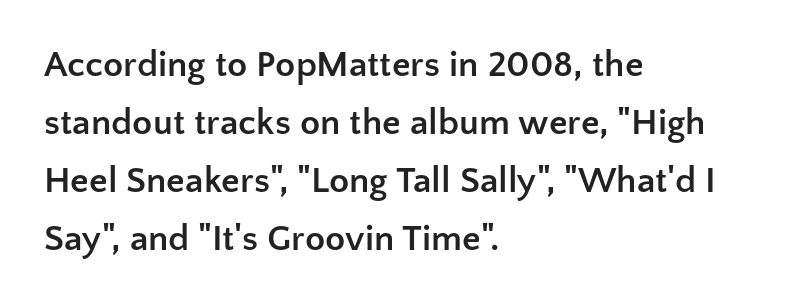
The image shows 37 px semibold sans-serif type, upright; set left-aligned, normal line spacing (1.57x), normal letter spacing, not underlined; low stroke contrast and a medium x-height.
